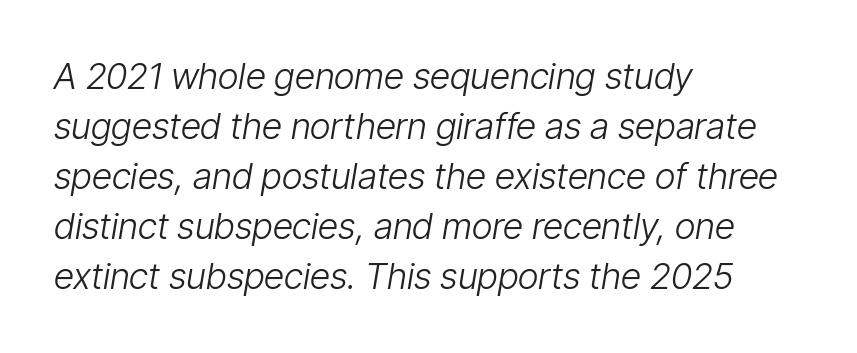
Q: Is the text bold? A: No.
Q: Is the text italic (slanted)? A: Yes, it leans right by about 9 degrees.
Q: Is the text underlined? A: No.
Q: How is the paragraph aligned? A: Left-aligned.
Q: Is the spacing between letters normal or unusually wide? A: Normal.
Q: Is the spacing between lines tight, normal or loose? A: Normal.
Q: Width (condensed, normal, or wide)? A: Condensed.
Q: Stroke contrast? A: Low.
Q: x-height? A: Medium.
Q: Monospaced? A: No.
